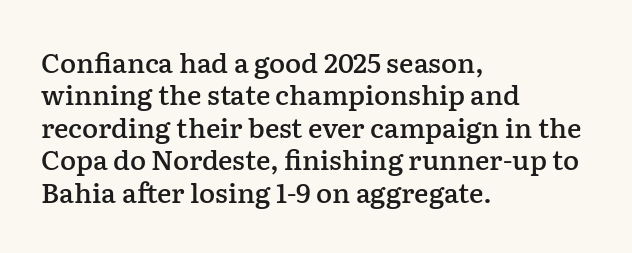
Q: Is the text bold? A: Semi-bold.
Q: Is the text italic (slanted)? A: No, it is upright.
Q: Is the text underlined? A: No.
Q: How is the paragraph aligned? A: Left-aligned.
Q: Is the spacing between letters normal or unusually wide? A: Normal.
